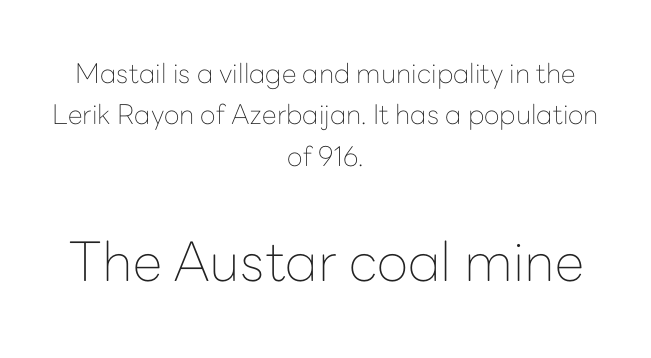
The image shows 54 px thin sans-serif type, upright; set centered, normal line spacing (1.53x), normal letter spacing, not underlined; the second (bottom) block is 2.0x larger; low stroke contrast and a medium x-height.
